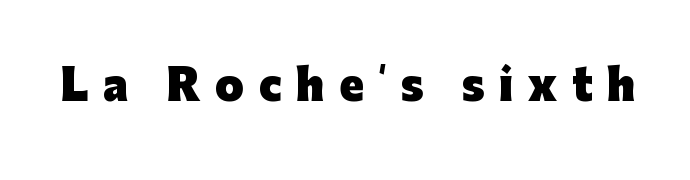
Descenders hang freely into open space. Notice how thick the strokes are: this is what a full bold looks like. Between one letter and the next there's a generous, obvious gap. Nope, not italic — everything's standing straight. The glyphs in this specimen are sans serif. The face used here is proportionally spaced, like ordinary book or web type.
